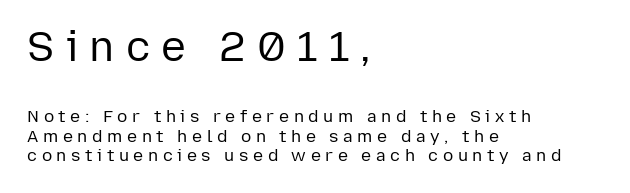
{"serif": "no", "italic": "no", "bold": "no", "weight": "regular", "width": "normal", "stroke_contrast": "low", "x_height": "medium", "monospaced": "no", "underline": "no", "align": "left", "line_spacing": "tight", "line_spacing_ratio": 1.14, "letter_spacing": "wide", "letter_spacing_em": 0.27, "larger_block": "first", "size_ratio": 2.47, "glyph_px": 42}
